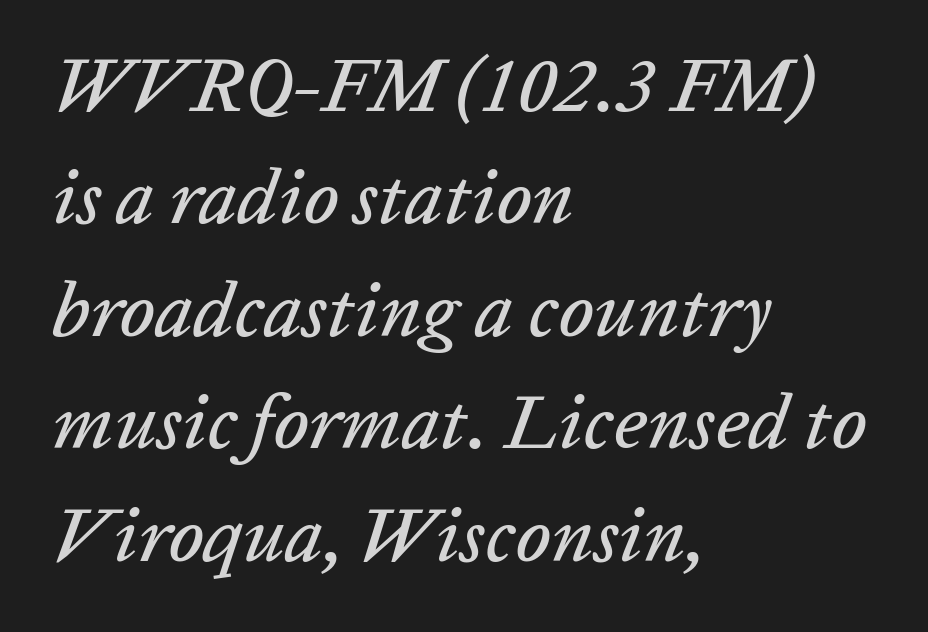
{"italic": "yes", "lean": "right", "slant_degrees": 20, "width": "normal", "stroke_contrast": "low", "x_height": "medium", "monospaced": "no", "underline": "no", "align": "left", "line_spacing": "normal", "line_spacing_ratio": 1.46, "letter_spacing": "normal", "letter_spacing_em": 0.0, "glyph_px": 77}
